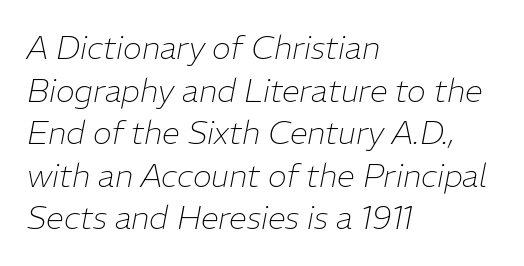
Q: Is the text bold? A: No.
Q: Is the text italic (slanted)? A: Yes, it leans right by about 11 degrees.
Q: Is the text underlined? A: No.
Q: How is the paragraph aligned? A: Left-aligned.
Q: Is the spacing between letters normal or unusually wide? A: Normal.
Q: Is the spacing between lines tight, normal or loose? A: Normal.
Q: Width (condensed, normal, or wide)? A: Normal.
Q: Stroke contrast? A: Low.
Q: x-height? A: Medium.
Q: Monospaced? A: No.
